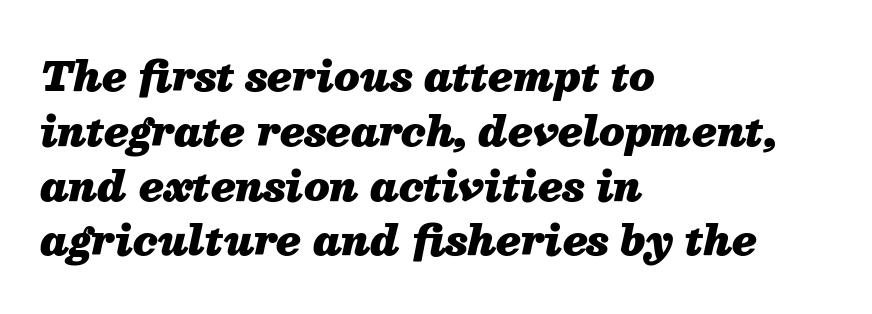
{"italic": "yes", "lean": "right", "slant_degrees": 13, "bold": "yes", "weight": "heavy", "width": "normal", "stroke_contrast": "medium", "x_height": "medium", "monospaced": "no", "underline": "no", "align": "left", "line_spacing": "normal", "line_spacing_ratio": 1.37, "letter_spacing": "normal", "letter_spacing_em": 0.0, "glyph_px": 40}
